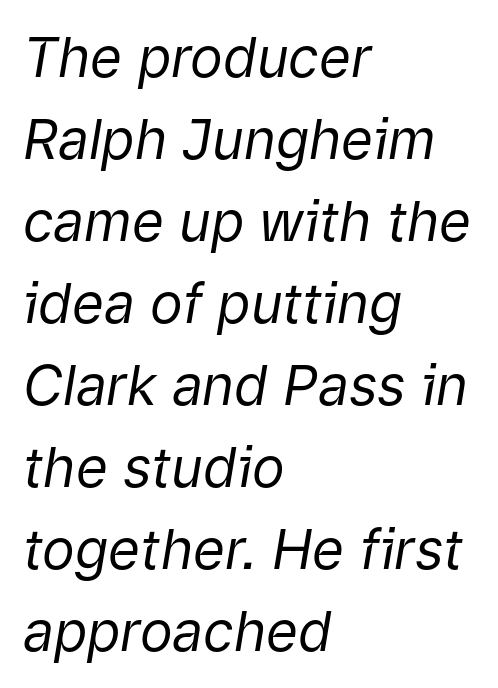
There is no visible air inserted between adjacent glyphs. No heavy texture on the line: the type isn't bold. Leading: standard. Reading down the block, your eye returns to a fixed left position each line.
